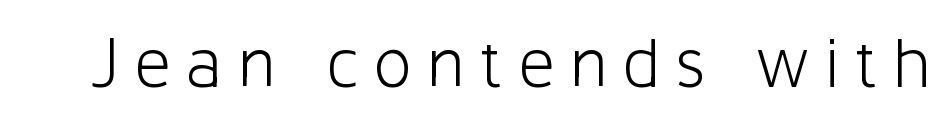
A clean baseline with only descenders dipping below it. This reads as an unemphasized weight, regular at the heaviest. Is this a fixed-width face? No — the glyphs have proportional, varying widths. The specimen reads as upright at a glance. The font family rendered here belongs to the sans-serif group.
